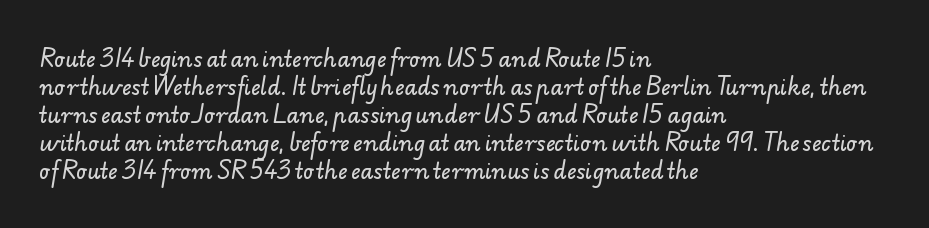
The rag falls on the right side of this text block. The baseline area is clear. Vertically, the passage feels balanced, rows spaced as you'd expect. Short note: letters normally spaced.
